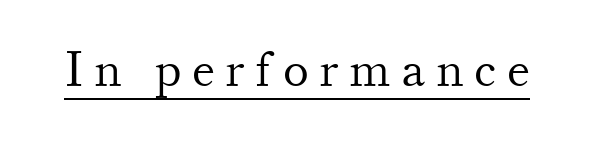
Examine the stroke ends and you'll spot serifs. Compared with typical body copy, the letter spacing here is much looser. Italic? Not at all — the glyphs are vertical. The letters advance in unequal steps, a hallmark of proportional type.
